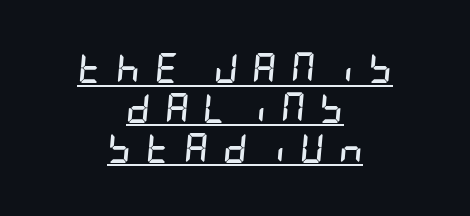
{"italic": "yes", "lean": "right", "slant_degrees": 5, "bold": "yes", "weight": "semibold", "width": "condensed", "stroke_contrast": "low", "x_height": "large", "underline": "yes", "align": "center", "line_spacing": "normal", "line_spacing_ratio": 1.33, "letter_spacing": "wide", "letter_spacing_em": 0.47, "glyph_px": 30}
